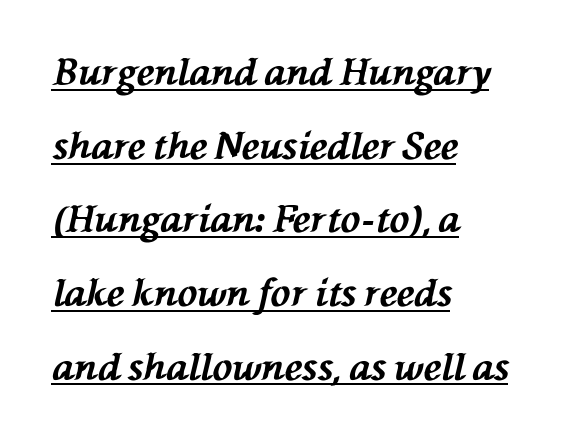
The image shows 37 px bold type, italic (leaning left); set left-aligned, loose line spacing (1.99x), normal letter spacing, underlined; medium stroke contrast and a medium x-height.
